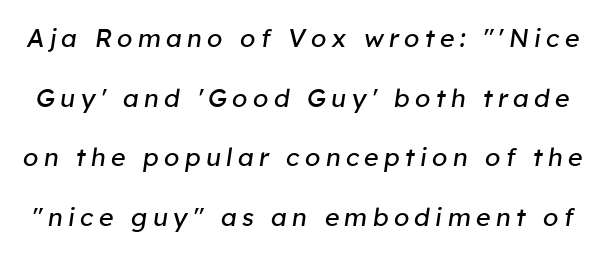
These lines stand farther apart than default settings would place them. The passage shown is not bold in any degree. Substantial extra tracking has been applied to these lines. Characters are canted at an angle relative to the baseline's perpendicular. The string is rendered with underlining switched off.
